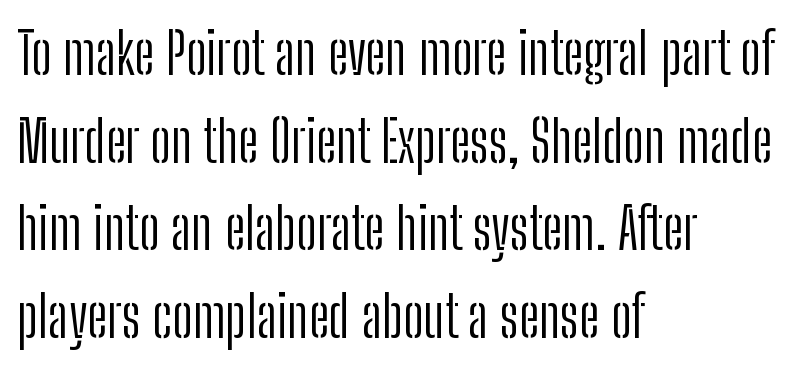
Caption: standard tracking, unaltered. Think standard paragraph weight, or any step lighter than that. One glance says typical: line gaps are just what's usual. Do the letters lean? They stand straight.
